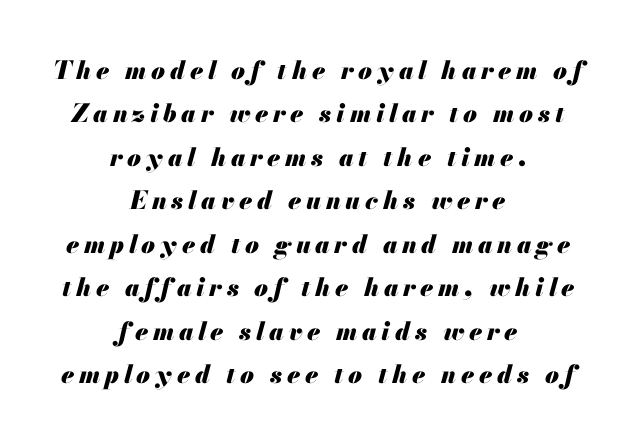
{"italic": "yes", "lean": "right", "slant_degrees": 13, "bold": "yes", "underline": "no", "align": "center", "line_spacing_ratio": 1.74, "glyph_px": 25}
